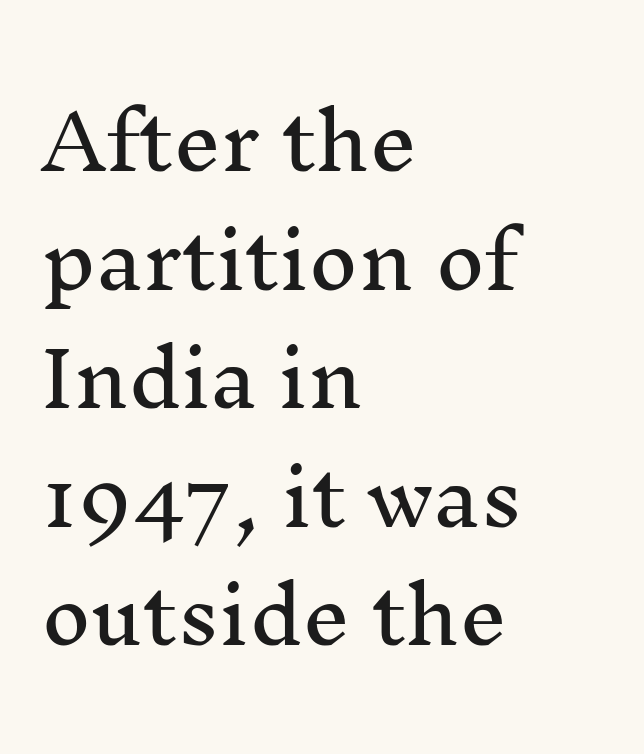
{"serif": "yes", "italic": "no", "width": "normal", "stroke_contrast": "medium", "x_height": "medium", "monospaced": "no", "underline": "no", "align": "left", "line_spacing": "normal", "line_spacing_ratio": 1.56, "letter_spacing": "normal", "letter_spacing_em": 0.0, "glyph_px": 76}
